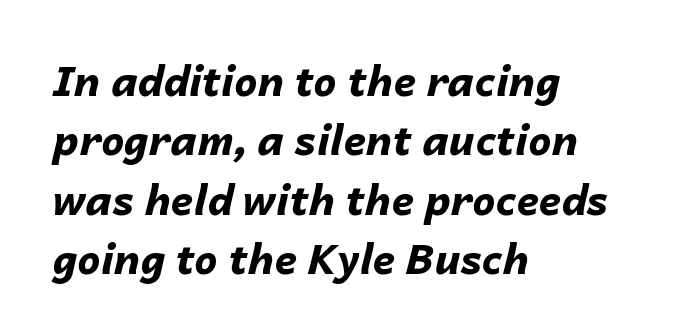
The image shows 41 px bold type, italic (leaning right); set left-aligned, normal line spacing (1.45x), normal letter spacing, not underlined; low stroke contrast and a medium x-height.
